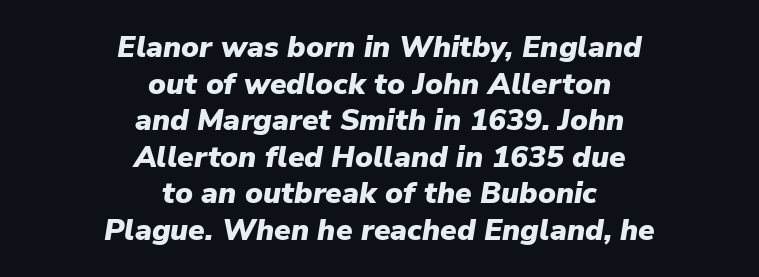
Q: Is the text bold? A: Yes.
Q: Is the text italic (slanted)? A: Yes, it leans right by about 9 degrees.
Q: Is the text underlined? A: No.
Q: How is the paragraph aligned? A: Centered.
Q: Is the spacing between letters normal or unusually wide? A: Normal.
Q: Width (condensed, normal, or wide)? A: Normal.
Q: Stroke contrast? A: Low.
Q: x-height? A: Medium.
Q: Monospaced? A: No.
